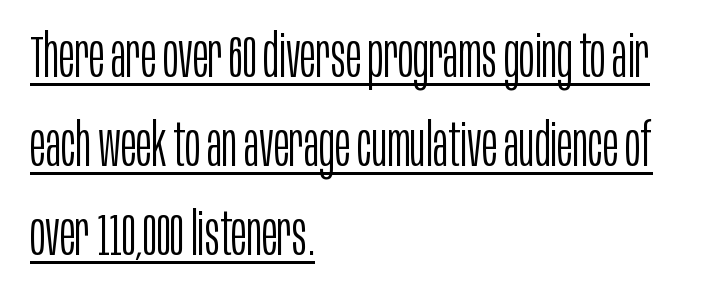
{"serif": "no", "italic": "no", "bold": "no", "weight": "light", "width": "condensed", "stroke_contrast": "low", "x_height": "large", "monospaced": "no", "underline": "yes", "align": "left", "line_spacing": "normal", "line_spacing_ratio": 1.51, "letter_spacing": "normal", "letter_spacing_em": 0.0, "glyph_px": 59}
